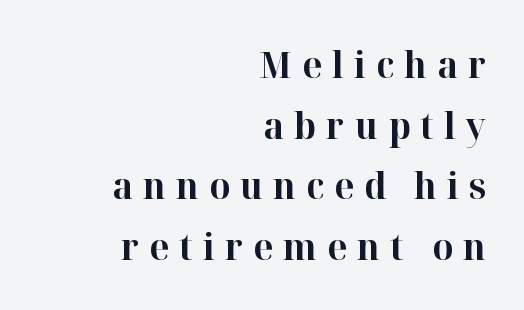
Q: Is the text bold? A: Yes.
Q: Is the text italic (slanted)? A: No, it is upright.
Q: Is the typeface a serif or a sans-serif typeface? A: Serif.
Q: Is the text underlined? A: No.
Q: How is the paragraph aligned? A: Right-aligned.
Q: Is the spacing between letters normal or unusually wide? A: Unusually wide.
Q: Is the spacing between lines tight, normal or loose? A: Normal.
Q: Width (condensed, normal, or wide)? A: Normal.
Q: Stroke contrast? A: High.
Q: x-height? A: Medium.
Q: Monospaced? A: No.
